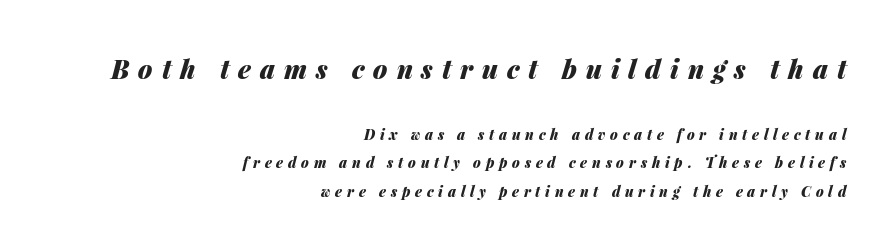
The image shows 26 px bold type, italic (leaning right); set right-aligned, loose line spacing (2.04x), unusually wide letter spacing (+0.34 em), not underlined; the first (top) block is 1.86x larger.
